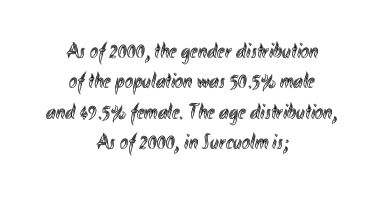
{"underline": "no", "align": "center", "line_spacing": "normal", "line_spacing_ratio": 1.38, "letter_spacing": "normal", "letter_spacing_em": 0.0, "glyph_px": 22}
